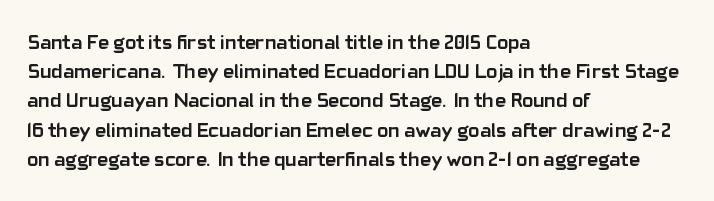
The image shows 21 px bold type, upright; set left-aligned, normal line spacing (1.39x), normal letter spacing, not underlined.
